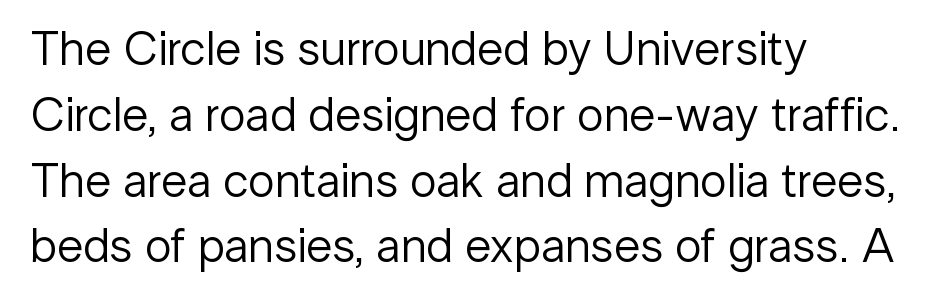
{"serif": "no", "italic": "no", "bold": "no", "weight": "regular", "width": "normal", "stroke_contrast": "low", "x_height": "medium", "monospaced": "no", "underline": "no", "align": "left", "line_spacing": "normal", "line_spacing_ratio": 1.37, "letter_spacing": "normal", "letter_spacing_em": 0.0, "glyph_px": 48}
